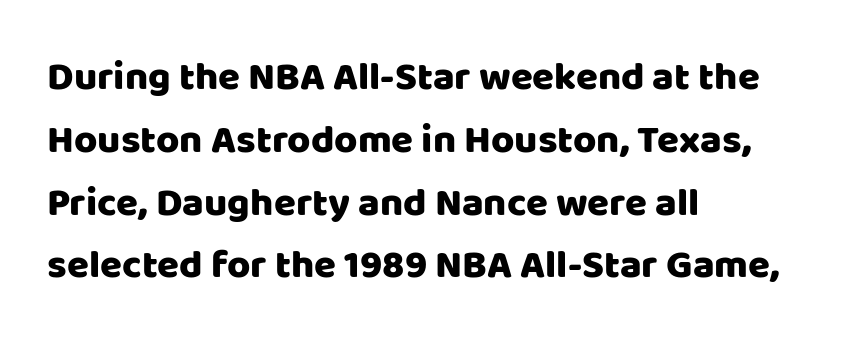
The rendering uses natural spacing where letterforms have individual widths. If you measured baseline to baseline, you'd find a middling distance. The axis of the letterforms is exactly vertical. Tracking here is standard; glyphs follow each other at the usual distance. The rendering anchors every line to the left-hand side. No word sits above an underline.
